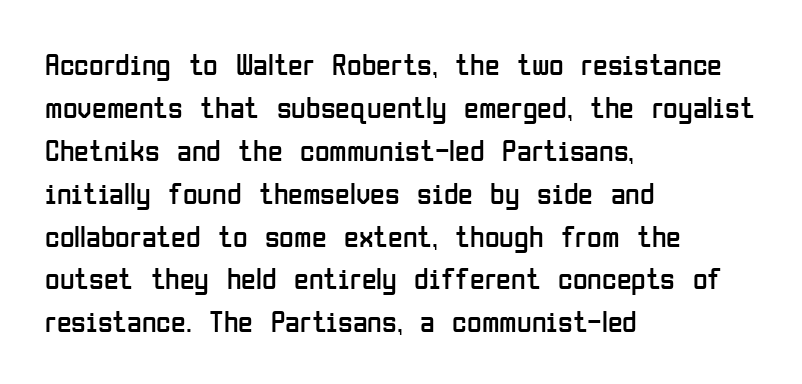
Q: Is the text bold? A: No.
Q: Is the text italic (slanted)? A: No, it is upright.
Q: Is the typeface a serif or a sans-serif typeface? A: Sans-serif.
Q: Is the text underlined? A: No.
Q: How is the paragraph aligned? A: Left-aligned.
Q: Is the spacing between letters normal or unusually wide? A: Normal.
Q: Is the spacing between lines tight, normal or loose? A: Normal.
Q: Width (condensed, normal, or wide)? A: Condensed.
Q: Stroke contrast? A: Low.
Q: x-height? A: Medium.
Q: Monospaced? A: No.
